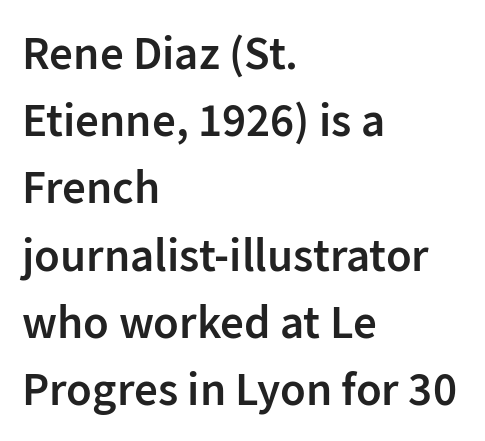
The image shows 47 px semibold sans-serif type, upright; set left-aligned, normal line spacing (1.43x), normal letter spacing, not underlined; low stroke contrast and a medium x-height.
